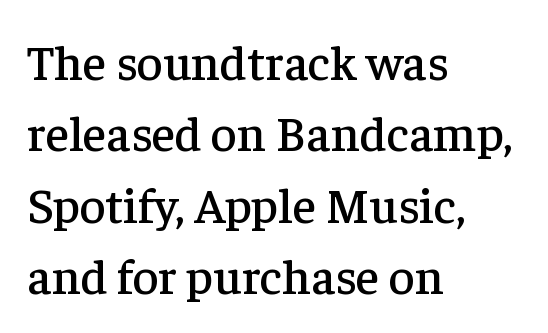
Q: Is the text italic (slanted)? A: No, it is upright.
Q: Is the typeface a serif or a sans-serif typeface? A: Serif.
Q: Is the text underlined? A: No.
Q: How is the paragraph aligned? A: Left-aligned.
Q: Is the spacing between letters normal or unusually wide? A: Normal.
Q: Is the spacing between lines tight, normal or loose? A: Normal.
Q: Width (condensed, normal, or wide)? A: Normal.
Q: Stroke contrast? A: Low.
Q: x-height? A: Medium.
Q: Monospaced? A: No.
